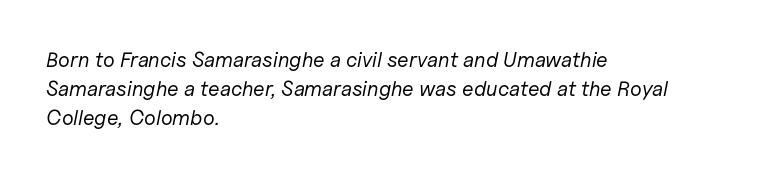
Successive baselines arrive at the customary interval. The string is rendered with underlining switched off. Each line starts at the same left margin while the right side varies. There's an unmistakable incline to the writing here. The letters look calm and open, with moderate or lighter stems.
